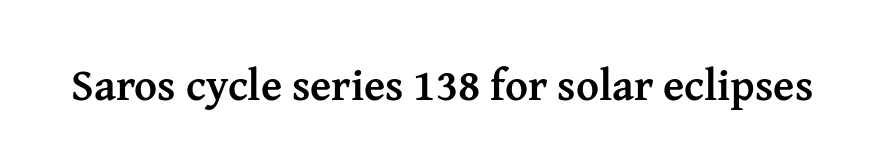
{"serif": "yes", "italic": "no", "bold": "yes", "weight": "semibold", "width": "normal", "stroke_contrast": "medium", "x_height": "medium", "monospaced": "no", "underline": "no", "letter_spacing": "normal", "letter_spacing_em": 0.0, "glyph_px": 44}
